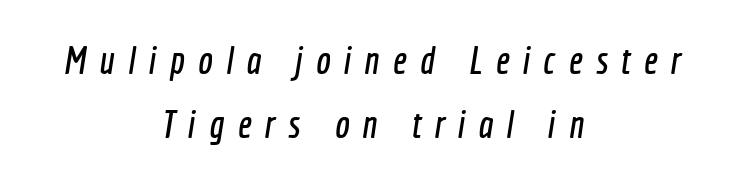
The image shows 39 px condensed sans-serif type; set centered, normal line spacing (1.63x), unusually wide letter spacing (+0.34 em), not underlined; a medium x-height.
